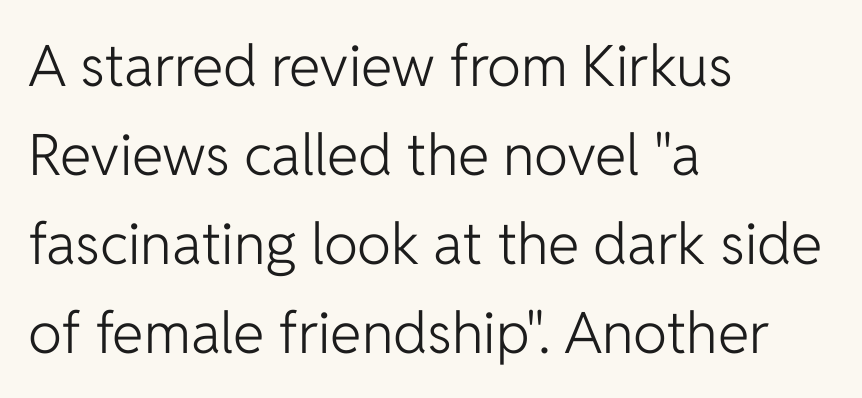
The image shows 57 px light sans-serif type, upright; set left-aligned, normal line spacing (1.56x), normal letter spacing, not underlined; low stroke contrast and a medium x-height.
